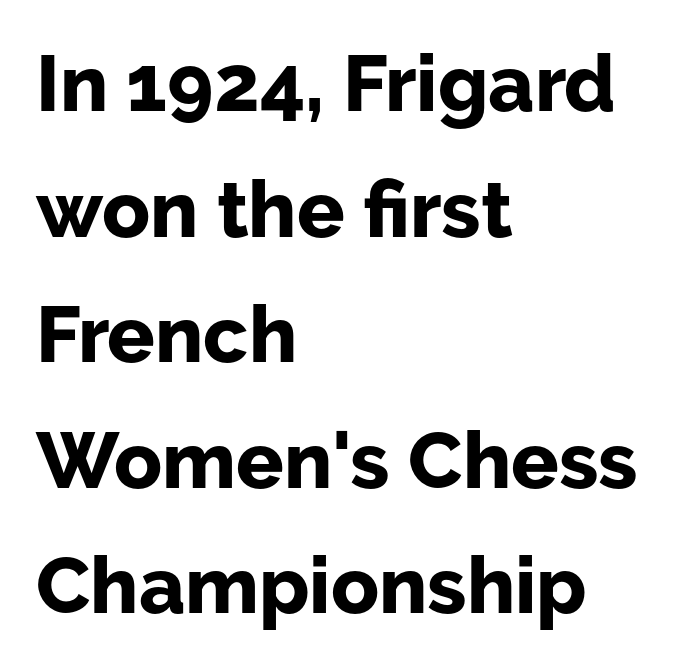
{"serif": "no", "italic": "no", "bold": "yes", "weight": "bold", "width": "normal", "stroke_contrast": "low", "x_height": "medium", "monospaced": "no", "underline": "no", "align": "left", "line_spacing": "normal", "line_spacing_ratio": 1.59, "letter_spacing": "normal", "letter_spacing_em": 0.0, "glyph_px": 79}
